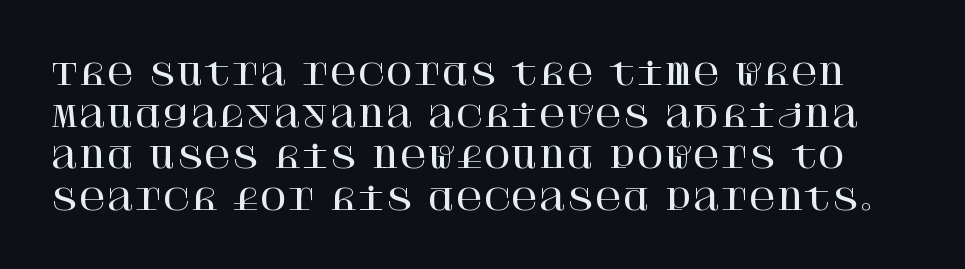
Beneath every word, the page is bare. Baseline-to-baseline distance is the conventional proportion of letter height. This rendering leaves character spacing at its baseline value. This sample uses an upright cut, with every glyph sitting square on the baseline.
